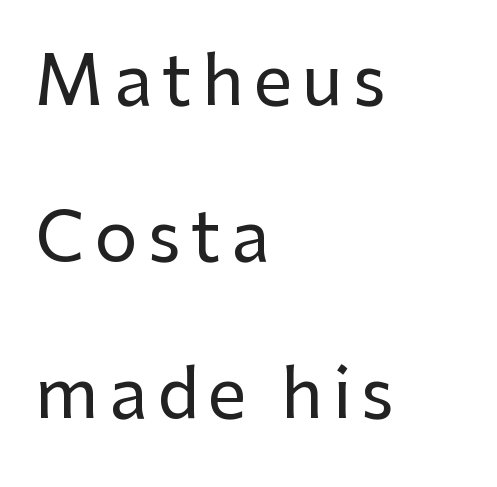
Looks like regular typesetting: each glyph gets only the width it needs. Posture: upright roman. The gap between lines stays unmarked. Loosely led — the rows are spread out. Grotesque or geometric, the face here clearly has no serifs. Short and long lines alike share a common starting point at left.
